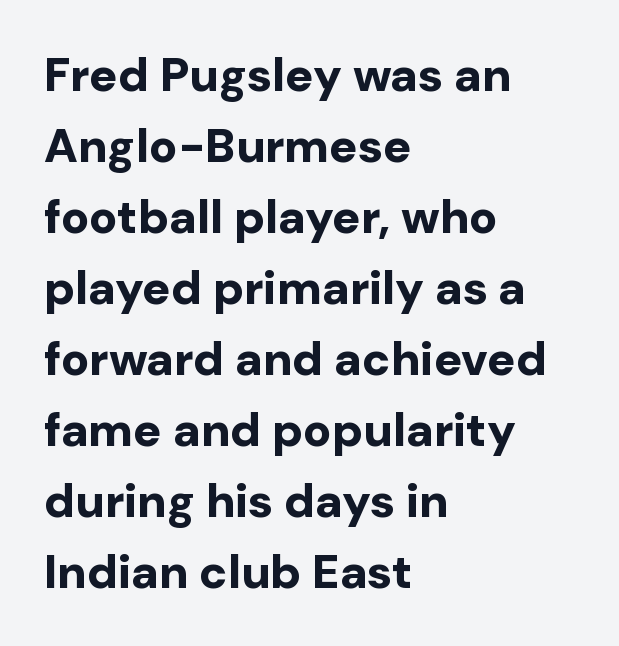
Every stem runs plumb, perpendicular to the baseline. Standard letterfit; no display-style spreading of the glyphs. The characters display no serif detailing; their extremities are plain. Whoever set this chose a conventional vertical rhythm. Think of a printed novel: that variable character pitch is what you see here.
